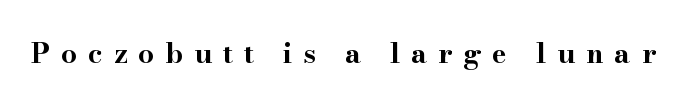
Q: Is the text bold? A: Yes.
Q: Is the text italic (slanted)? A: No, it is upright.
Q: Is the typeface a serif or a sans-serif typeface? A: Serif.
Q: Is the text underlined? A: No.
Q: Is the spacing between letters normal or unusually wide? A: Unusually wide.
Q: Width (condensed, normal, or wide)? A: Wide.
Q: Stroke contrast? A: High.
Q: x-height? A: Small.
Q: Monospaced? A: No.
